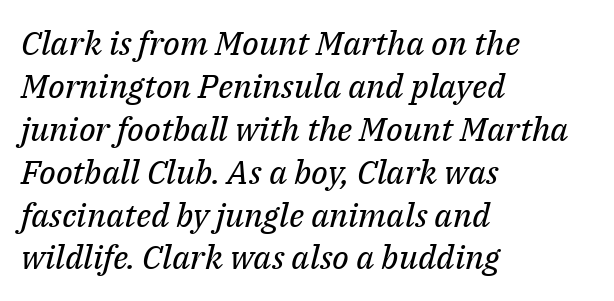
The image shows 33 px regular-weight serif type, italic (leaning right); set left-aligned, normal line spacing (1.3x), normal letter spacing, not underlined; medium stroke contrast and a medium x-height.
